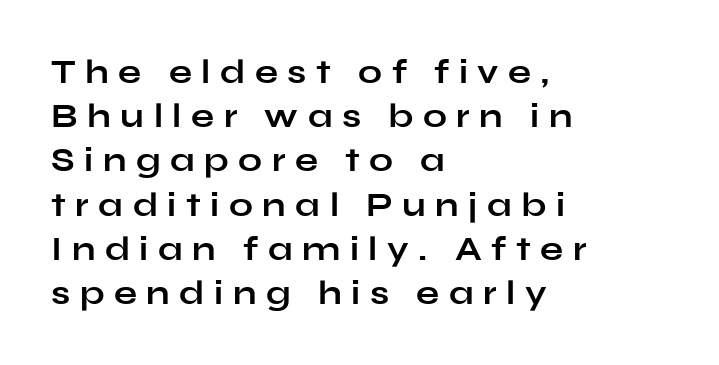
Upright lettering throughout. Nope, no serifs anywhere on these letters. Tracking value appears strongly positive — letters spread wide. Rows of type keep a routine distance in the vertical direction.
